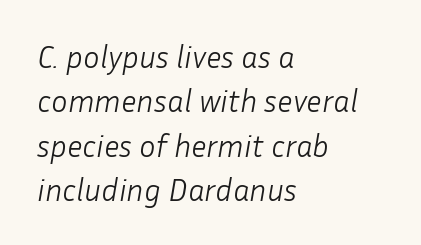
Q: Is the text bold? A: No.
Q: Is the text italic (slanted)? A: Yes, it leans right by about 10 degrees.
Q: Is the text underlined? A: No.
Q: How is the paragraph aligned? A: Left-aligned.
Q: Is the spacing between letters normal or unusually wide? A: Normal.
Q: Is the spacing between lines tight, normal or loose? A: Normal.
Q: Width (condensed, normal, or wide)? A: Normal.
Q: Stroke contrast? A: Low.
Q: x-height? A: Medium.
Q: Monospaced? A: No.
